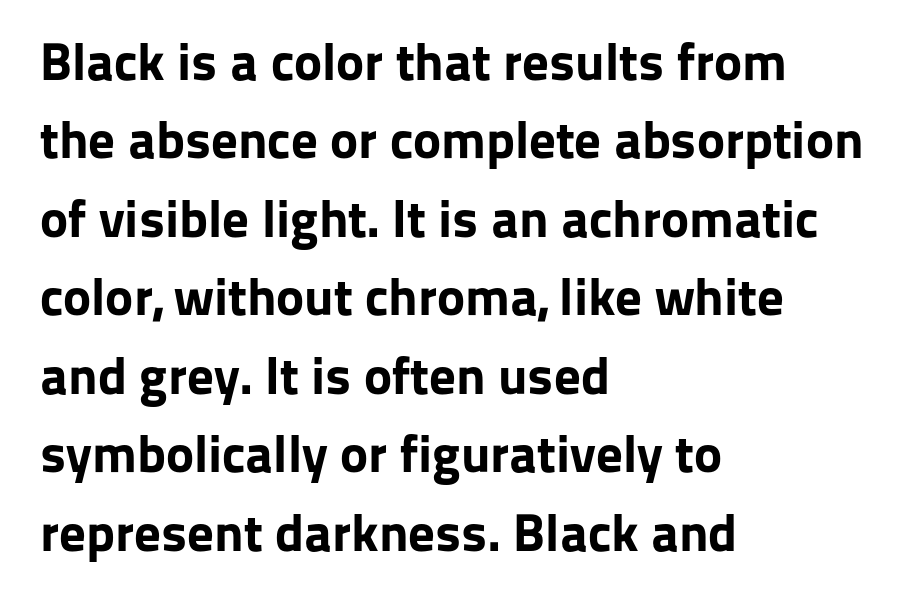
Q: Is the text bold? A: Yes.
Q: Is the text italic (slanted)? A: No, it is upright.
Q: Is the typeface a serif or a sans-serif typeface? A: Sans-serif.
Q: Is the text underlined? A: No.
Q: How is the paragraph aligned? A: Left-aligned.
Q: Is the spacing between letters normal or unusually wide? A: Normal.
Q: Is the spacing between lines tight, normal or loose? A: Normal.
Q: Width (condensed, normal, or wide)? A: Normal.
Q: Stroke contrast? A: Low.
Q: x-height? A: Medium.
Q: Monospaced? A: No.
